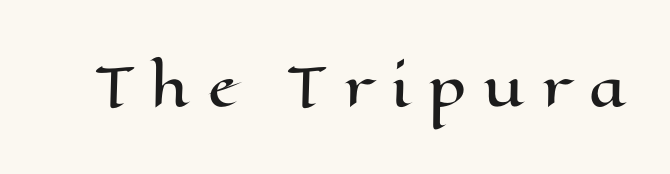
The image shows 52 px wide type, upright; set unusually wide letter spacing (+0.34 em), not underlined; high stroke contrast and a medium x-height.
